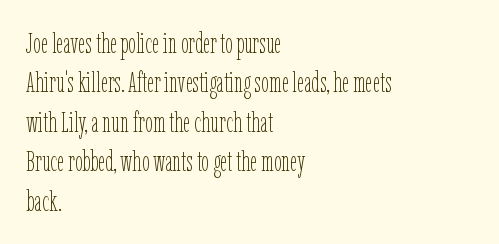
Q: Is the text bold? A: No.
Q: Is the text italic (slanted)? A: No, it is upright.
Q: Is the text underlined? A: No.
Q: How is the paragraph aligned? A: Left-aligned.
Q: Is the spacing between letters normal or unusually wide? A: Normal.
Q: Is the spacing between lines tight, normal or loose? A: Normal.
Q: Width (condensed, normal, or wide)? A: Condensed.
Q: Stroke contrast? A: Low.
Q: x-height? A: Medium.
Q: Monospaced? A: No.
